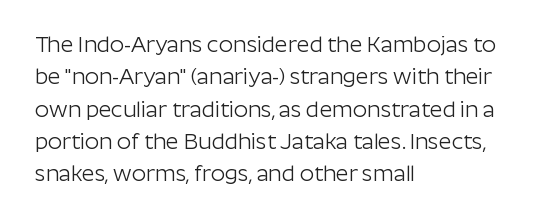
{"italic": "no", "bold": "no", "underline": "no", "align": "left", "line_spacing": "normal", "line_spacing_ratio": 1.47, "letter_spacing": "normal", "letter_spacing_em": 0.0, "glyph_px": 22}
